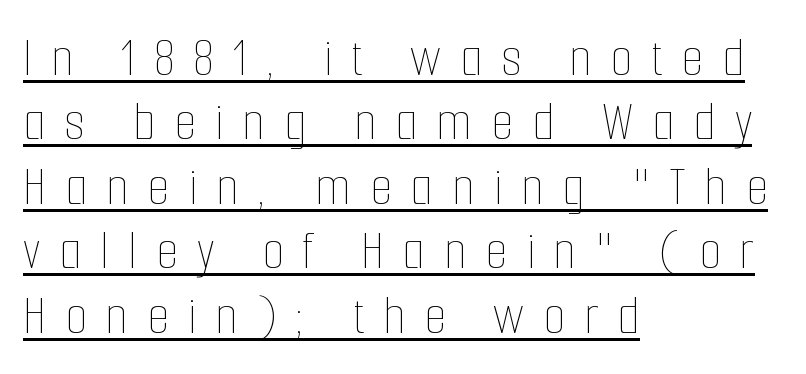
The image shows 57 px thin, condensed type, upright; set left-aligned, tight line spacing (1.13x), unusually wide letter spacing (+0.33 em), underlined; low stroke contrast and a medium x-height.
